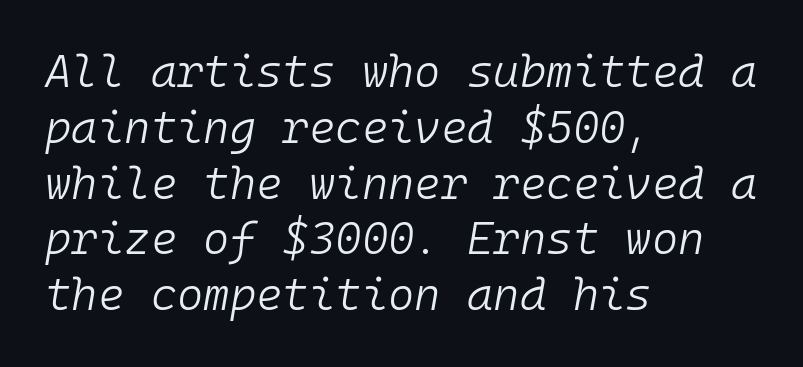
Q: Is the text bold? A: No.
Q: Is the text italic (slanted)? A: Yes, it leans right by about 10 degrees.
Q: Is the text underlined? A: No.
Q: How is the paragraph aligned? A: Left-aligned.
Q: Is the spacing between letters normal or unusually wide? A: Normal.
Q: Width (condensed, normal, or wide)? A: Normal.
Q: Stroke contrast? A: Low.
Q: x-height? A: Medium.
Q: Monospaced? A: Yes.
